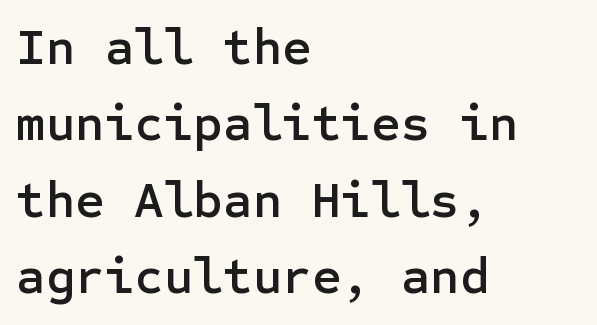
Q: Is the text italic (slanted)? A: No, it is upright.
Q: Is the typeface a serif or a sans-serif typeface? A: Sans-serif.
Q: Is the text underlined? A: No.
Q: How is the paragraph aligned? A: Left-aligned.
Q: Is the spacing between letters normal or unusually wide? A: Normal.
Q: Is the spacing between lines tight, normal or loose? A: Normal.
Q: Width (condensed, normal, or wide)? A: Normal.
Q: Stroke contrast? A: Low.
Q: x-height? A: Medium.
